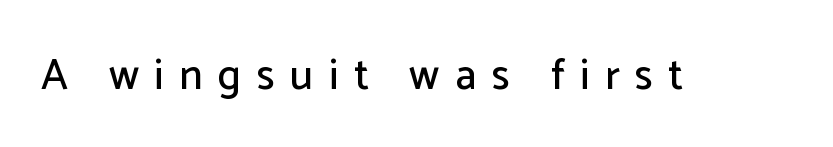
The type family on display is of the sans-serif kind. Anything drawn beneath the words? Only blank space. The horizontal fit of the characters is loose and conspicuously gappy. The letters advance in unequal steps, a hallmark of proportional type. Posture: upright roman.
